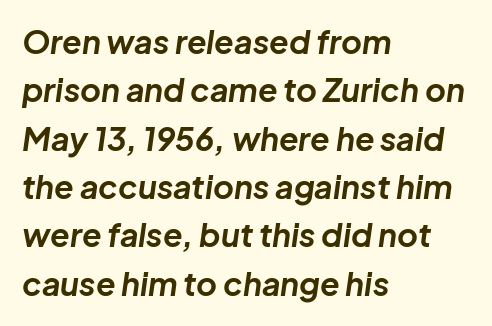
Caption: multi-line text, flush left, ragged right. Baseline-to-baseline distance is the conventional proportion of letter height. Looking at the ascenders, they clearly lean. The words here are not underlined.
